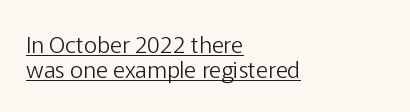
The image shows 23 px text type, upright; set left-aligned, tight line spacing (1.09x), normal letter spacing, underlined.
